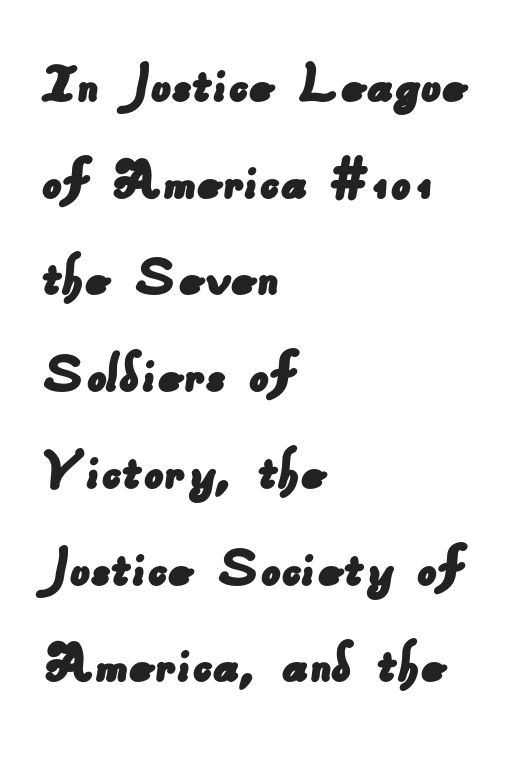
{"serif": "no", "width": "normal", "stroke_contrast": "low", "x_height": "small", "monospaced": "no", "underline": "no", "align": "left", "line_spacing": "normal", "line_spacing_ratio": 1.56, "letter_spacing": "normal", "letter_spacing_em": 0.0, "glyph_px": 62}
